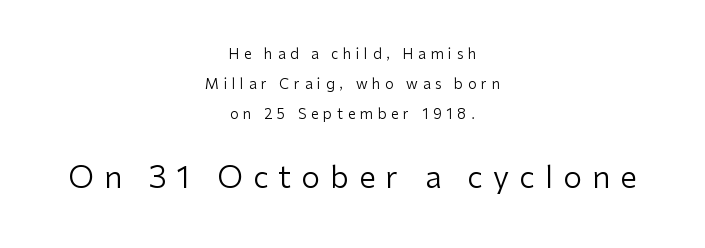
The font family rendered here belongs to the sans-serif group. Underline: absent. Small over large — that's the arrangement of the two blocks here. The passage is arranged like a title page — every line centered. A typesetter would call this proportional, since set widths differ per character.
